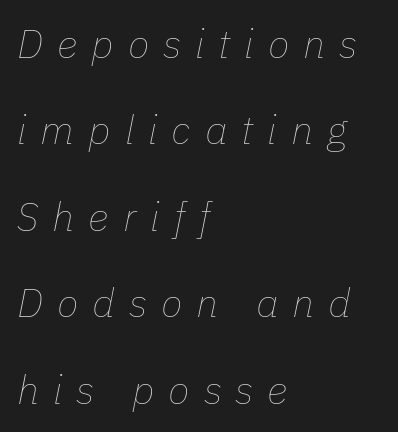
Varying glyph widths throughout — classic text-font behaviour. Does the lettering tilt? It does — this is italic. Horizontal bands of white between lines are thick stripes. There is plenty of visible air inserted between adjacent glyphs. The glyphs are unaccompanied by any horizontal stroke below them. Reading down the block, your eye returns to a fixed left position each line.
